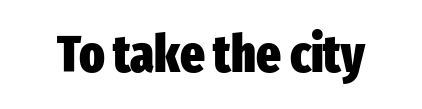
Only glyphs here, with clear space below each row. The letters stand upright; this is a roman face. Nobody touched the tracking dial on this one. Here the designer chose a conventional face with non-uniform glyph widths. On the weight axis this lands at bold, roughly 700.
